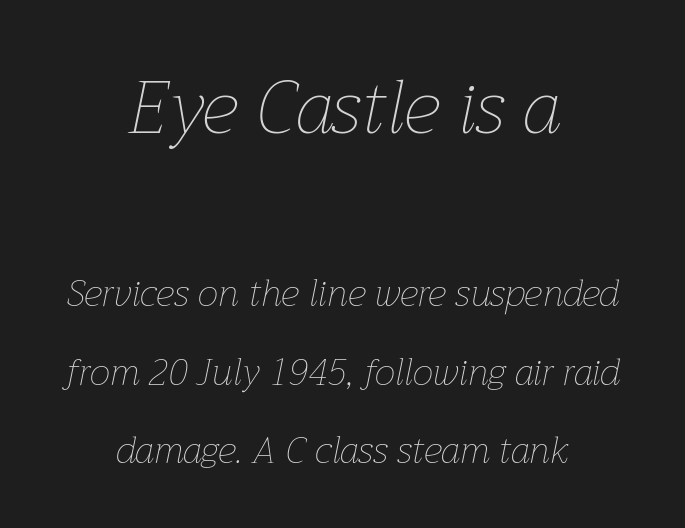
The image shows 74 px thin type, italic (leaning right); set centered, loose line spacing (2.13x), normal letter spacing, not underlined; the first (top) block is 2.0x larger; low stroke contrast and a medium x-height.
